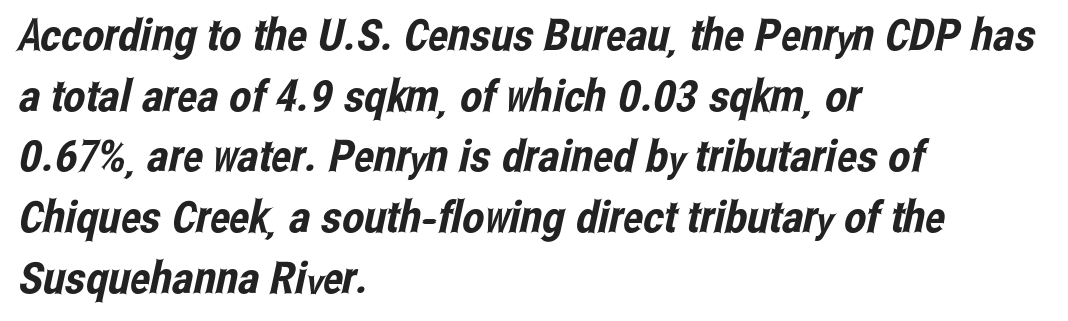
{"serif": "no", "width": "condensed", "stroke_contrast": "low", "x_height": "medium", "monospaced": "no", "underline": "no", "align": "left", "line_spacing": "normal", "line_spacing_ratio": 1.38, "letter_spacing": "normal", "letter_spacing_em": 0.0, "glyph_px": 44}
